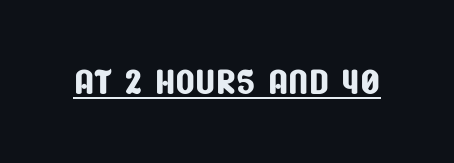
{"serif": "no", "width": "condensed", "stroke_contrast": "low", "x_height": "large", "monospaced": "no", "underline": "yes", "letter_spacing": "normal", "letter_spacing_em": 0.0, "glyph_px": 51}
